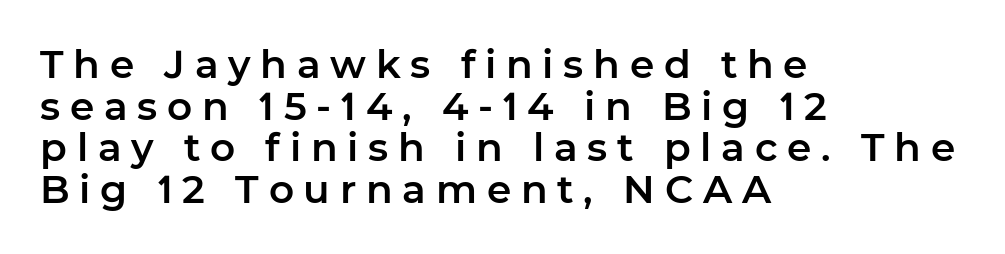
Q: Is the text italic (slanted)? A: No, it is upright.
Q: Is the typeface a serif or a sans-serif typeface? A: Sans-serif.
Q: Is the text underlined? A: No.
Q: How is the paragraph aligned? A: Left-aligned.
Q: Is the spacing between letters normal or unusually wide? A: Unusually wide.
Q: Is the spacing between lines tight, normal or loose? A: Tight.
Q: Width (condensed, normal, or wide)? A: Normal.
Q: Stroke contrast? A: Low.
Q: x-height? A: Medium.
Q: Monospaced? A: No.
